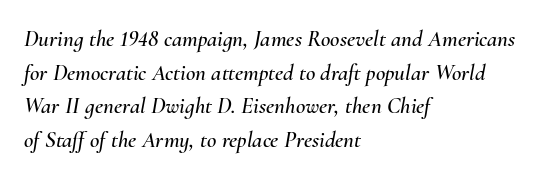
{"italic": "yes", "lean": "right", "slant_degrees": 10, "underline": "no", "align": "left", "line_spacing": "normal", "line_spacing_ratio": 1.46, "letter_spacing": "normal", "letter_spacing_em": 0.0, "glyph_px": 23}
